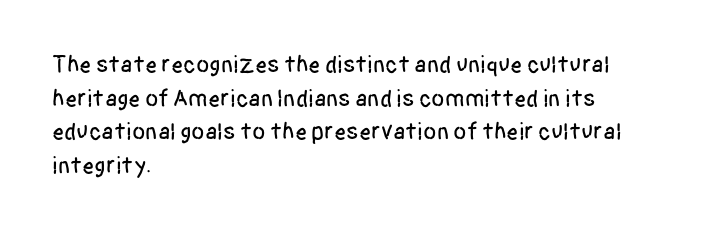
{"italic": "no", "underline": "no", "align": "left", "line_spacing": "normal", "line_spacing_ratio": 1.4, "letter_spacing": "normal", "letter_spacing_em": 0.0, "glyph_px": 24}
